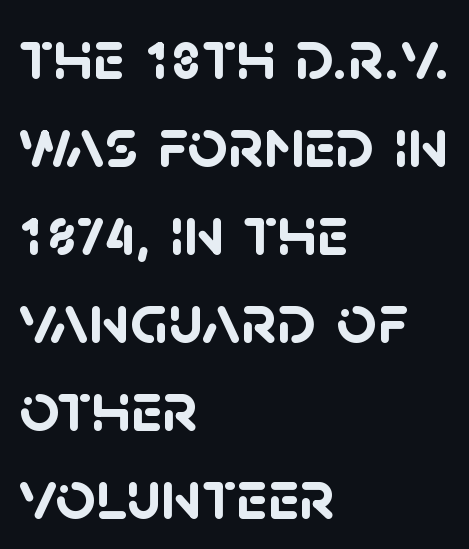
The image shows 71 px semibold sans-serif type; set left-aligned, line spacing 1.24x, normal letter spacing, not underlined; low stroke contrast and a large x-height.
